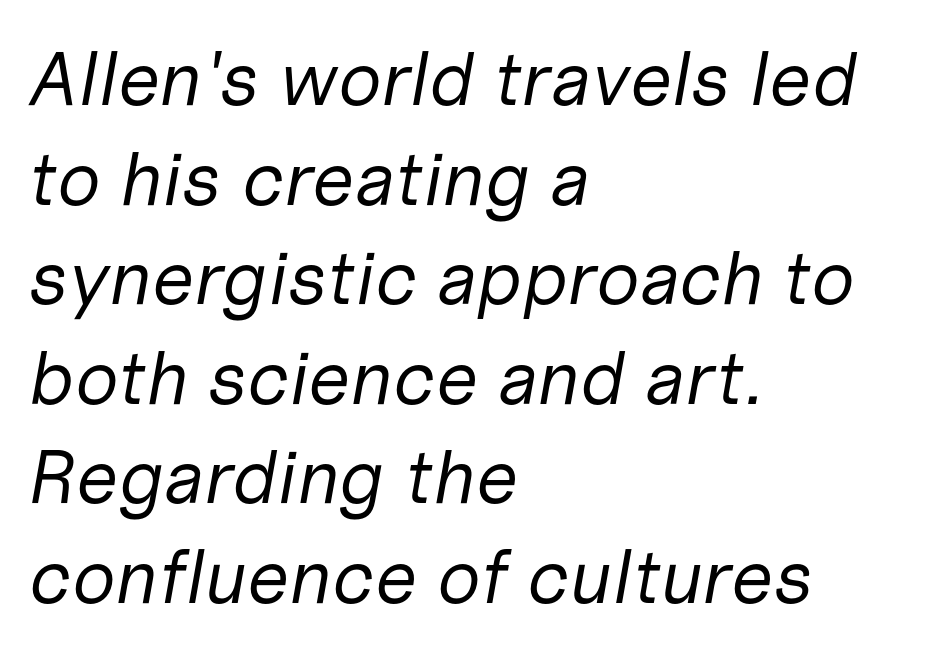
The passage shown has conventional tracking throughout. If you drew a line through each stem, it would be angled. These lines are rendered in a variable-pitch font. A classic flush-left, rag-right setting is used for this passage. This sample keeps an unexceptional amount of space between lines.
